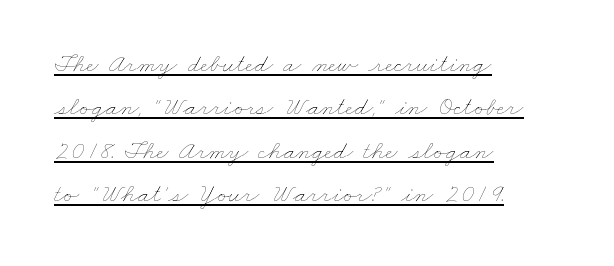
{"bold": "no", "underline": "yes", "align": "left", "line_spacing": "normal", "line_spacing_ratio": 1.67, "letter_spacing": "normal", "letter_spacing_em": 0.0, "glyph_px": 26}
